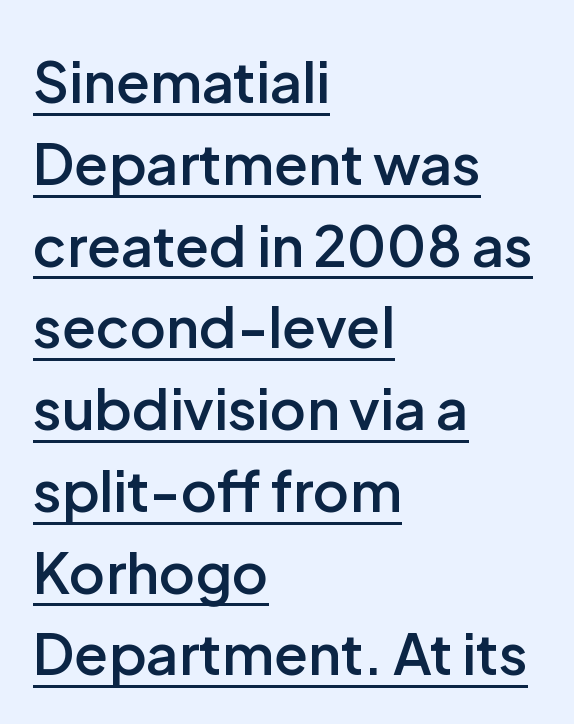
The image shows 56 px semibold sans-serif type, upright; set left-aligned, normal line spacing (1.46x), normal letter spacing, underlined; low stroke contrast and a medium x-height.
